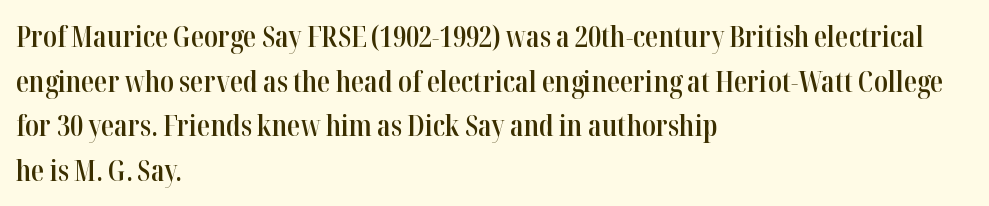
Q: Is the text bold? A: Semi-bold.
Q: Is the text italic (slanted)? A: No, it is upright.
Q: Is the typeface a serif or a sans-serif typeface? A: Serif.
Q: Is the text underlined? A: No.
Q: How is the paragraph aligned? A: Left-aligned.
Q: Is the spacing between letters normal or unusually wide? A: Normal.
Q: Is the spacing between lines tight, normal or loose? A: Normal.
Q: Width (condensed, normal, or wide)? A: Condensed.
Q: Stroke contrast? A: High.
Q: x-height? A: Medium.
Q: Monospaced? A: No.
